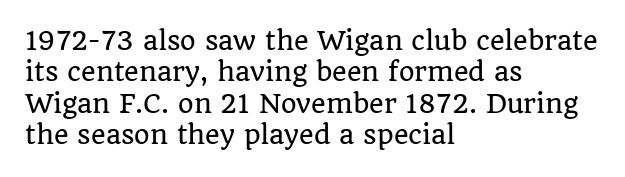
The space directly below the letters is spotless. Whoever set this chose a conventional vertical rhythm. The typesetter chose a ragged-right arrangement here. Posture: straight, roman, zero tilt. Standard letterfit; no display-style spreading of the glyphs.
